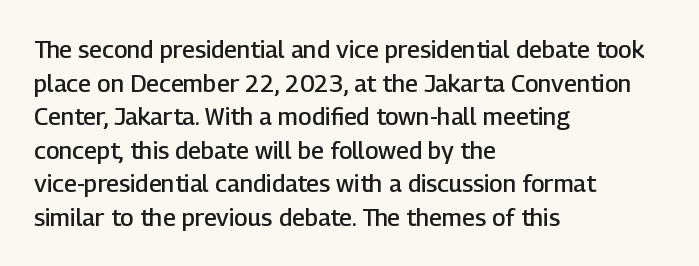
Tall strokes in this sample are plumb rather than angled. Honestly, the letter spacing is just normal — you wouldn't notice it. The foot of each line stays bare and open. The passage shown is semibold, sitting just below true bold. The space between consecutive lines is moderate.
